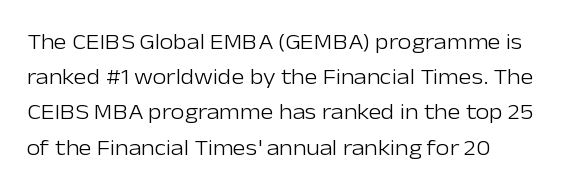
A quiet, ordinary-to-light weight characterises the typeface. Default kerning and tracking; the words read as compact shapes. These lines stack with their left ends in a neat column. The leading is moderate, giving the passage an even texture.
